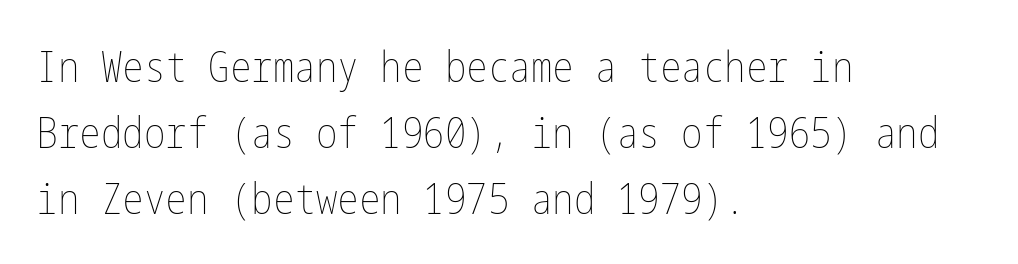
{"italic": "no", "bold": "no", "weight": "thin", "width": "condensed", "stroke_contrast": "low", "x_height": "medium", "underline": "no", "align": "left", "line_spacing": "normal", "line_spacing_ratio": 1.54, "letter_spacing": "normal", "letter_spacing_em": 0.0, "glyph_px": 43}
